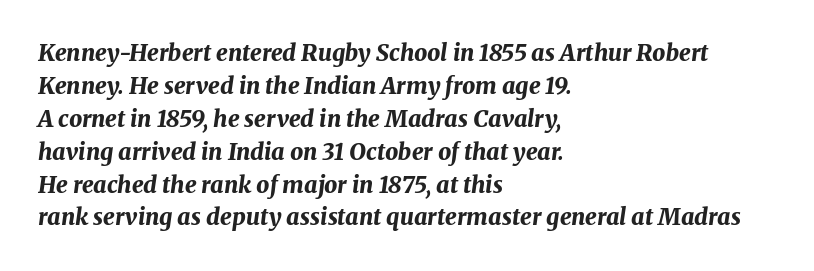
Here the glyphs are tracked normally, forming tight word shapes. Has an underline been added? It has not. Leftover space on each line is placed entirely after the last word. The strokes are fattened all the way to bold. Notice how descenders clear the ascenders below comfortably — that's standard leading.
